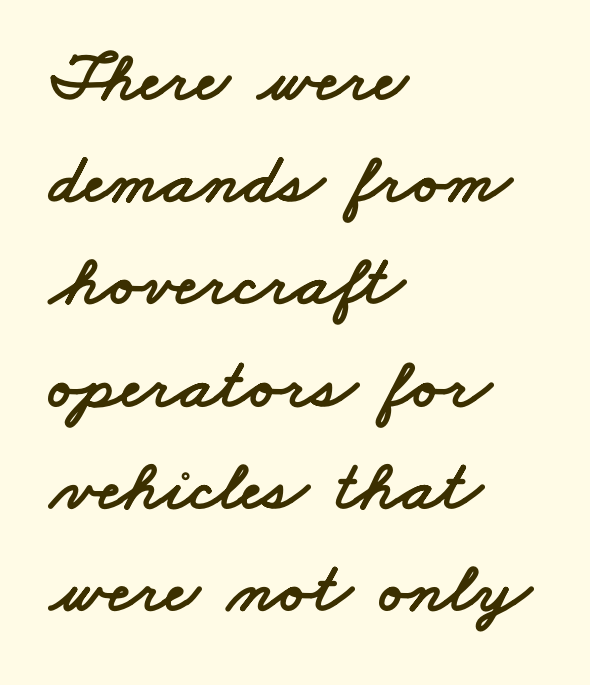
The image shows 72 px wide sans-serif type; set left-aligned, normal line spacing (1.42x), normal letter spacing, not underlined; low stroke contrast and a small x-height.
